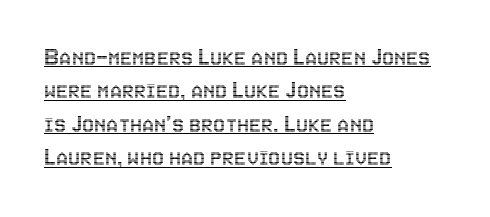
Italic: no, the glyphs are upright roman. The passage shown is underscored from start to finish. Spacing between characters is what you'd get straight out of the box. Which margin do the lines hug? The left one — the right edge is uneven.
